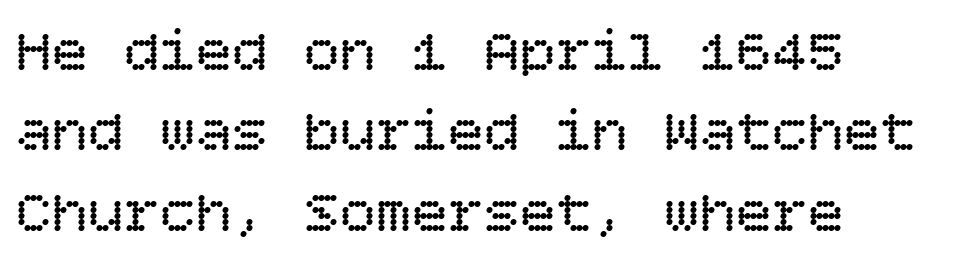
The image shows 60 px regular-weight type, upright; set left-aligned, normal line spacing (1.34x), normal letter spacing, not underlined; low stroke contrast and a large x-height.
